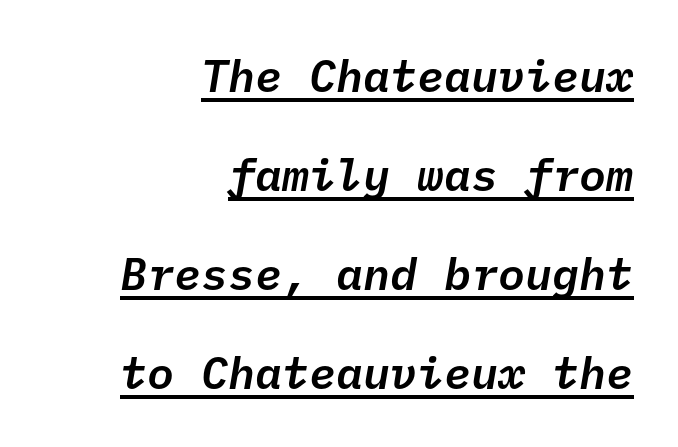
Does a line run under the words? Yes, clearly. Loosely led — the rows are spread out. The rag falls on the left side of this text block. Note the uniform advance width — an 'i' takes as much space as an 'm'.
